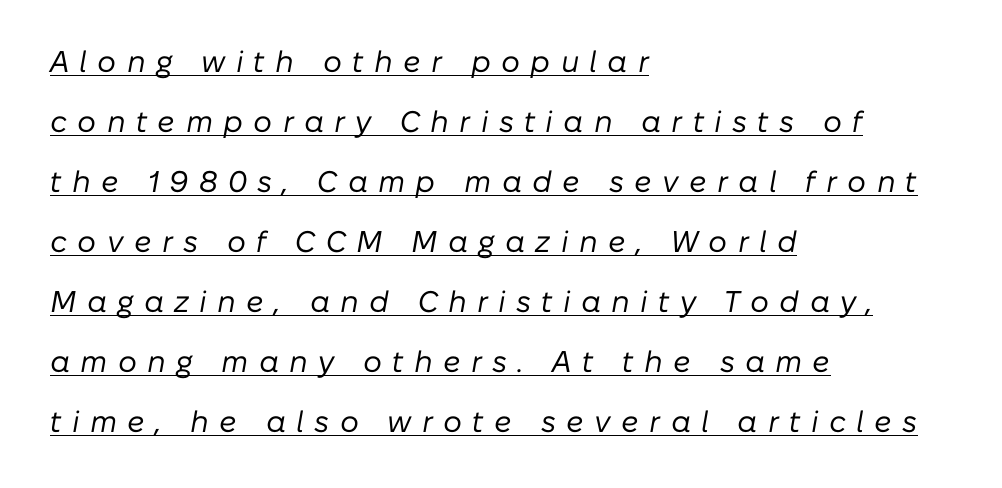
{"italic": "yes", "lean": "right", "slant_degrees": 10, "bold": "no", "weight": "regular", "width": "normal", "stroke_contrast": "low", "x_height": "medium", "monospaced": "no", "underline": "yes", "align": "left", "line_spacing": "loose", "line_spacing_ratio": 2.0, "letter_spacing": "wide", "letter_spacing_em": 0.34, "glyph_px": 30}
